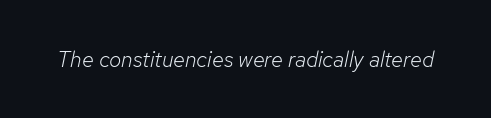
Q: Is the text bold? A: No.
Q: Is the text italic (slanted)? A: Yes, it leans right by about 12 degrees.
Q: Is the text underlined? A: No.
Q: Is the spacing between letters normal or unusually wide? A: Normal.
